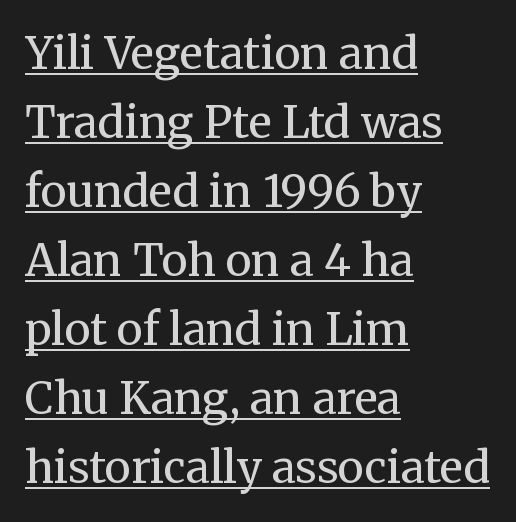
{"serif": "yes", "italic": "no", "bold": "no", "weight": "regular", "width": "normal", "stroke_contrast": "medium", "x_height": "medium", "monospaced": "no", "underline": "yes", "align": "left", "line_spacing": "normal", "line_spacing_ratio": 1.57, "letter_spacing": "normal", "letter_spacing_em": 0.0, "glyph_px": 44}
